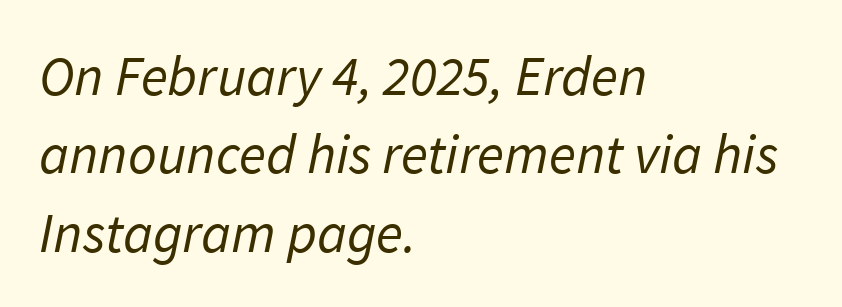
The image shows 56 px regular-weight sans-serif type; set left-aligned, normal line spacing (1.4x), normal letter spacing, not underlined; low stroke contrast and a medium x-height.
